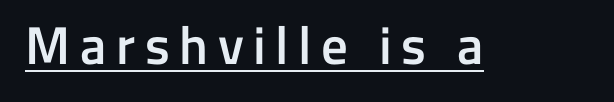
The image shows 53 px semibold sans-serif type, upright; set underlined; low stroke contrast and a medium x-height.
